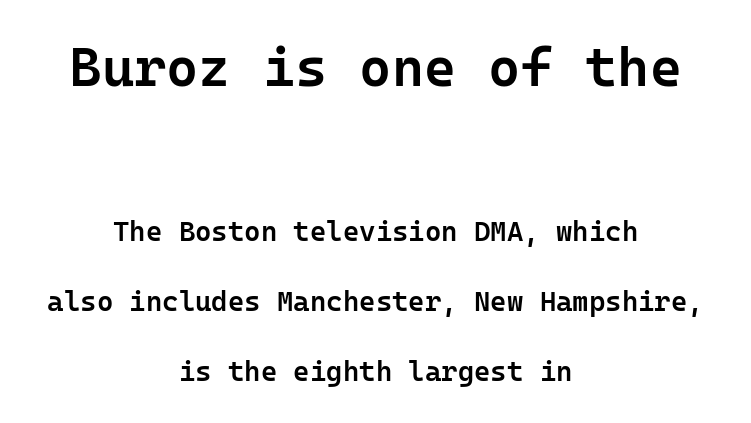
The image shows 55 px semibold sans-serif type, upright; set centered, loose line spacing (2.5x), normal letter spacing, not underlined; the first (top) block is 1.96x larger; low stroke contrast and a medium x-height.
